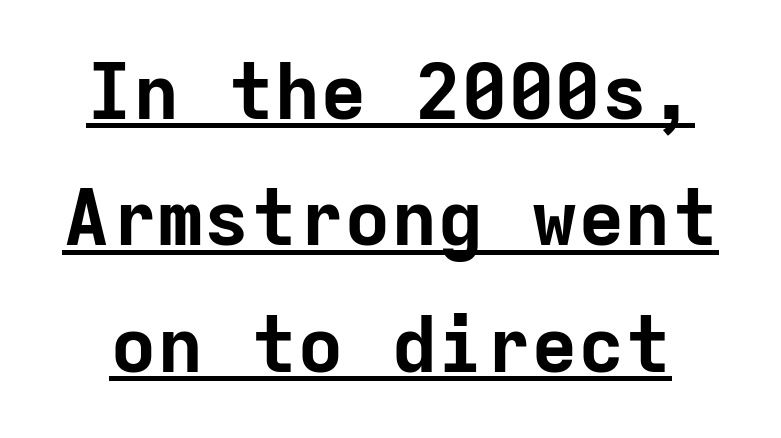
The image shows 78 px bold sans-serif type, upright, monospaced; set normal line spacing (1.62x), normal letter spacing, underlined; low stroke contrast and a medium x-height.
